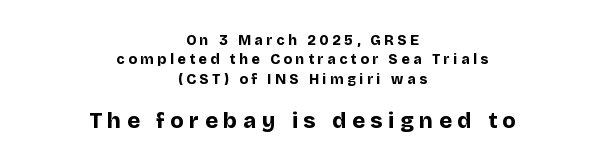
Only glyphs here, with clear space below each row. These lines are centered, leaving both edges ragged. The glyphs have the mass of a bold cut. Horizontal bands of white between lines are of average thickness.
